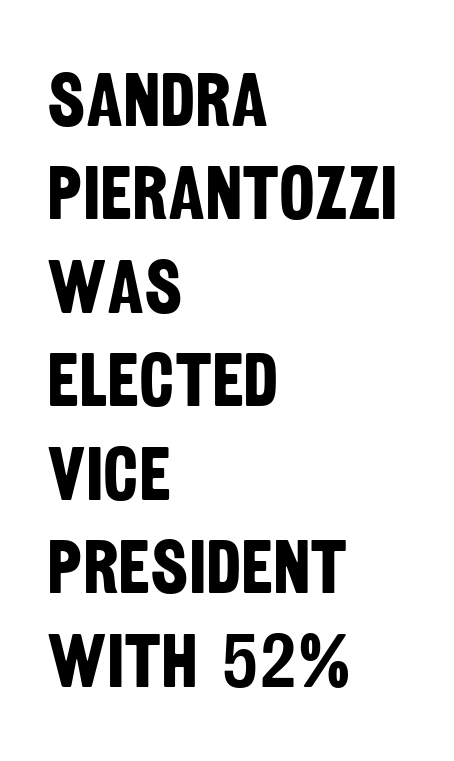
The rendering uses a bold face; every stroke is thick and dark. Letters rest on an invisible, unmarked baseline. Note: no serifs on the glyphs. Where is the straight margin? On the left.
